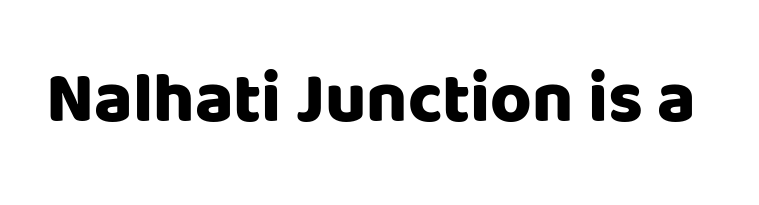
Q: Is the text bold? A: Yes.
Q: Is the text italic (slanted)? A: No, it is upright.
Q: Is the typeface a serif or a sans-serif typeface? A: Sans-serif.
Q: Is the text underlined? A: No.
Q: Is the spacing between letters normal or unusually wide? A: Normal.
Q: Width (condensed, normal, or wide)? A: Normal.
Q: Stroke contrast? A: Low.
Q: x-height? A: Large.
Q: Monospaced? A: No.
